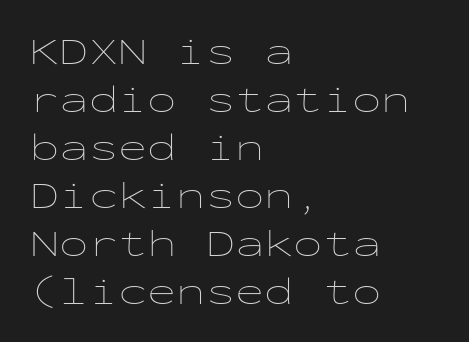
The lettering holds an erect, upright posture throughout. Where is the straight margin? On the left. The words here are not underlined. The letters march in equal steps, a hallmark of fixed-pitch type.
